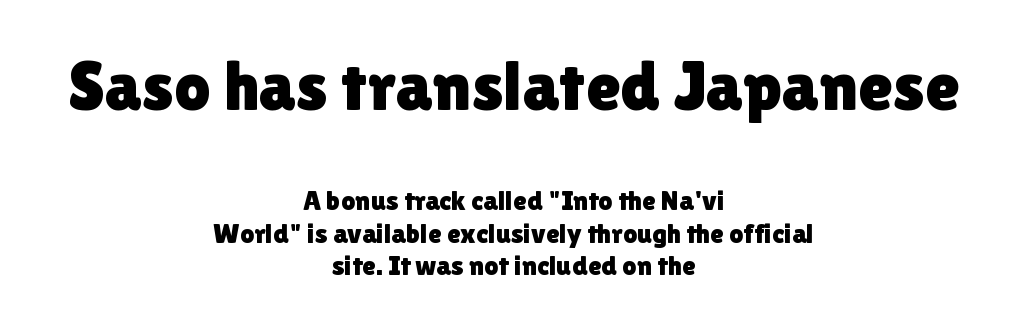
{"serif": "no", "italic": "no", "width": "normal", "x_height": "medium", "monospaced": "no", "underline": "no", "align": "center", "line_spacing_ratio": 1.17, "letter_spacing": "normal", "letter_spacing_em": 0.0, "larger_block": "first", "size_ratio": 2.54, "glyph_px": 71}
